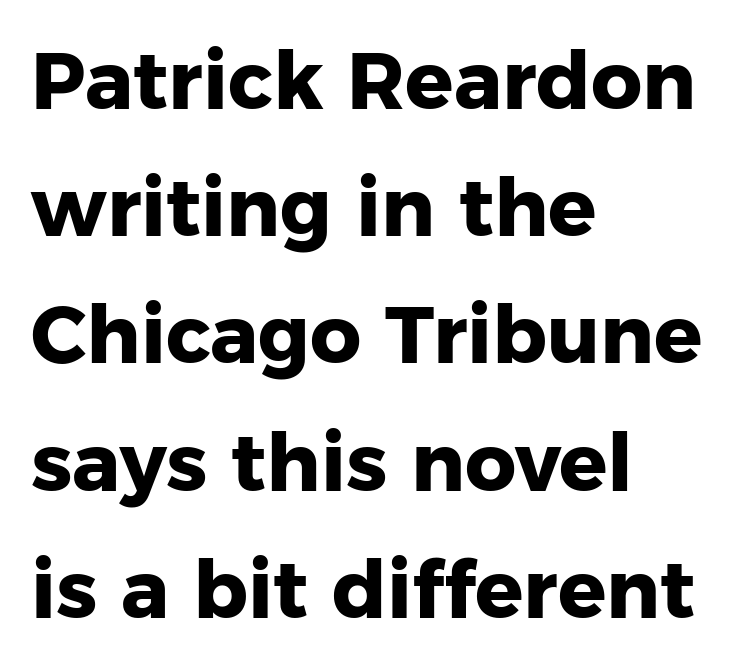
Q: Is the text bold? A: Yes.
Q: Is the text italic (slanted)? A: No, it is upright.
Q: Is the typeface a serif or a sans-serif typeface? A: Sans-serif.
Q: Is the text underlined? A: No.
Q: How is the paragraph aligned? A: Left-aligned.
Q: Is the spacing between letters normal or unusually wide? A: Normal.
Q: Is the spacing between lines tight, normal or loose? A: Normal.
Q: Width (condensed, normal, or wide)? A: Normal.
Q: Stroke contrast? A: Low.
Q: x-height? A: Medium.
Q: Monospaced? A: No.
